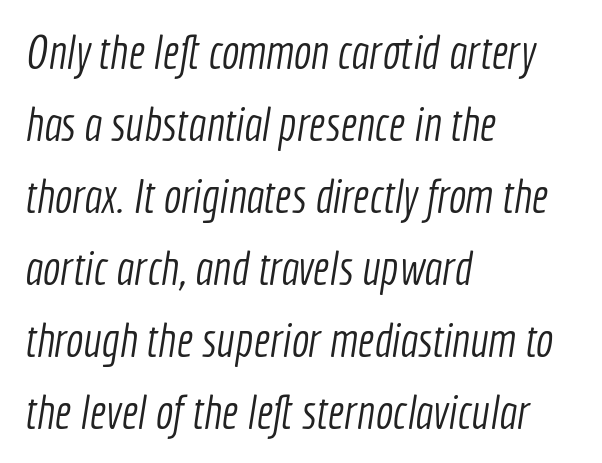
What stands out about the letter spacing? Nothing — it is the standard amount. No feet cap the strokes, marking this as sans-serif type. Note the varied advance widths — an 'i' is clearly narrower than an 'm'. The letters look calm and open, with moderate or lighter stems.
